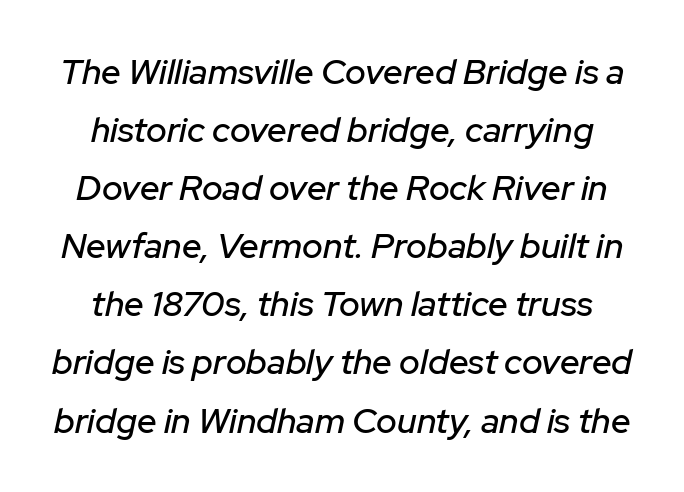
{"italic": "yes", "lean": "right", "slant_degrees": 12, "width": "normal", "stroke_contrast": "low", "x_height": "medium", "monospaced": "no", "underline": "no", "line_spacing": "normal", "line_spacing_ratio": 1.66, "letter_spacing": "normal", "letter_spacing_em": 0.0, "glyph_px": 35}
